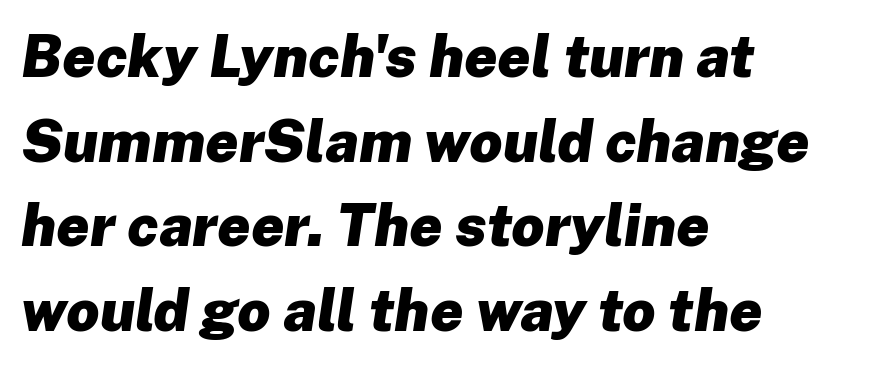
The space directly below the letters is spotless. Rendered with sloped, italic letterforms. Think of a printed novel: that variable character pitch is what you see here. Interline gaps are of average width in this sample. Inter-character spacing is left at the font's built-in metrics.
